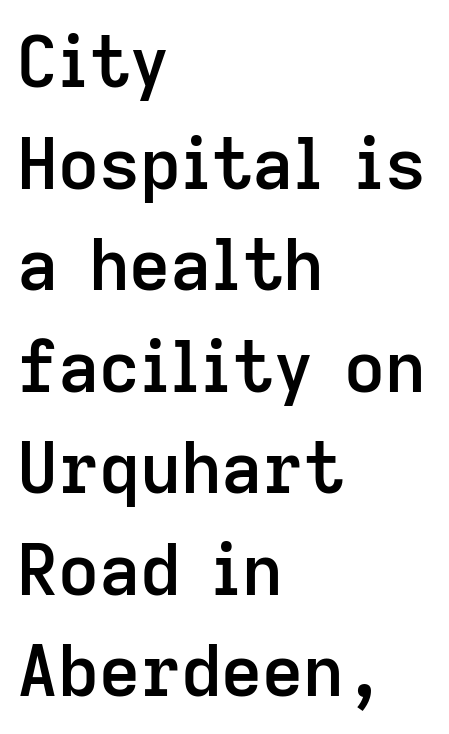
The image shows 71 px semibold sans-serif type, upright; set left-aligned, normal line spacing (1.43x), normal letter spacing, not underlined; low stroke contrast and a medium x-height.
